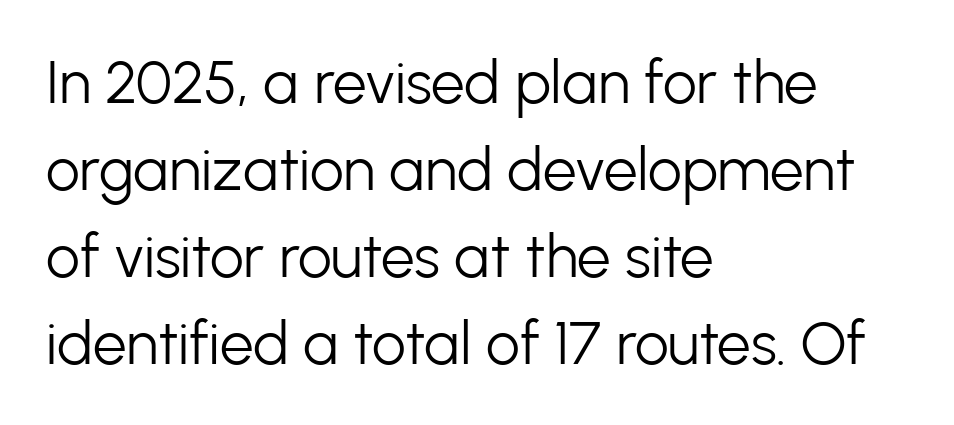
{"serif": "no", "italic": "no", "bold": "no", "weight": "light", "width": "normal", "stroke_contrast": "low", "x_height": "medium", "monospaced": "no", "underline": "no", "align": "left", "line_spacing": "normal", "line_spacing_ratio": 1.45, "letter_spacing": "normal", "letter_spacing_em": 0.0, "glyph_px": 60}
